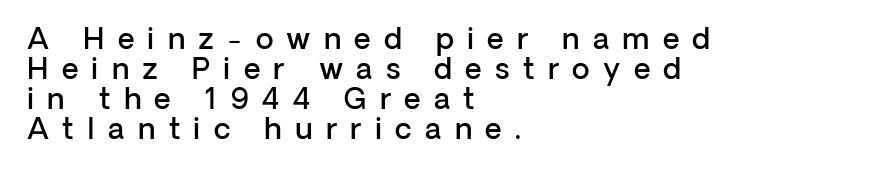
This is moderately heavy type, rendered in semibold. The specimen reads as upright at a glance. The space beneath each line is pristine and unruled. Here the glyphs are tracked loosely, breaking word shapes into spaced letters. Varying glyph widths throughout — classic text-font behaviour. The font family rendered here belongs to the sans-serif group.
